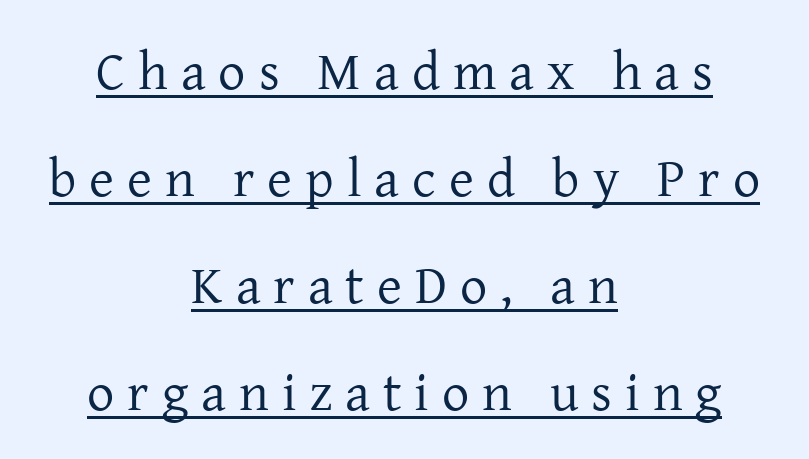
The image shows 54 px regular-weight serif type, upright; set centered, loose line spacing (1.98x), unusually wide letter spacing (+0.24 em), underlined; low stroke contrast and a medium x-height.
